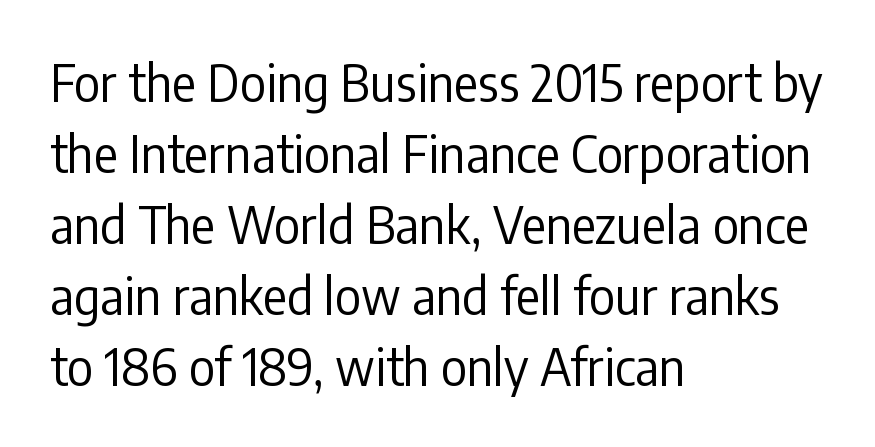
Q: Is the text bold? A: No.
Q: Is the text italic (slanted)? A: No, it is upright.
Q: Is the typeface a serif or a sans-serif typeface? A: Sans-serif.
Q: Is the text underlined? A: No.
Q: How is the paragraph aligned? A: Left-aligned.
Q: Is the spacing between letters normal or unusually wide? A: Normal.
Q: Is the spacing between lines tight, normal or loose? A: Normal.
Q: Width (condensed, normal, or wide)? A: Condensed.
Q: Stroke contrast? A: Low.
Q: x-height? A: Medium.
Q: Monospaced? A: No.
